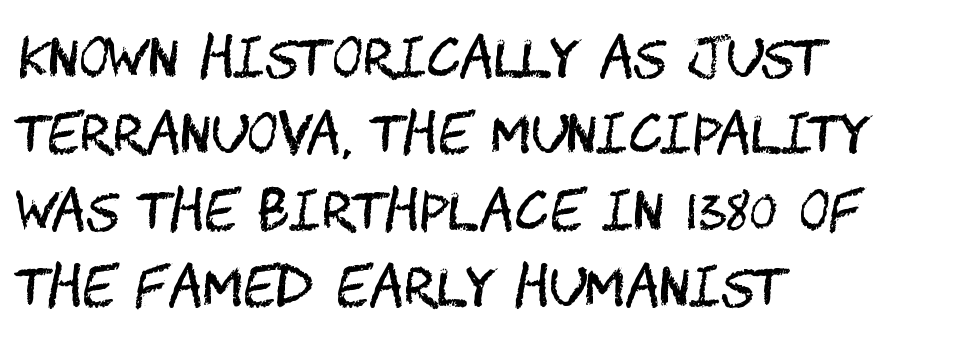
Q: Is the text bold? A: No.
Q: Is the text italic (slanted)? A: No, it is upright.
Q: Is the typeface a serif or a sans-serif typeface? A: Sans-serif.
Q: Is the text underlined? A: No.
Q: How is the paragraph aligned? A: Left-aligned.
Q: Is the spacing between letters normal or unusually wide? A: Normal.
Q: Is the spacing between lines tight, normal or loose? A: Normal.
Q: Width (condensed, normal, or wide)? A: Condensed.
Q: Stroke contrast? A: Medium.
Q: x-height? A: Large.
